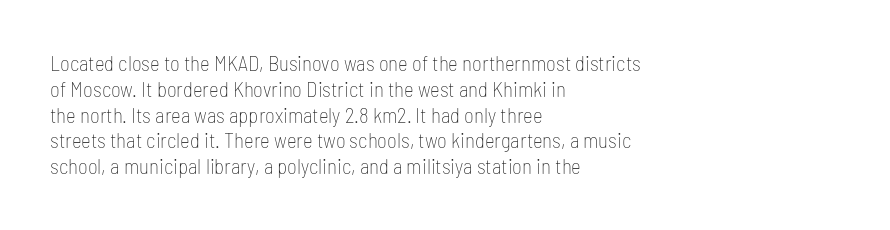
Q: Is the text bold? A: No.
Q: Is the text italic (slanted)? A: No, it is upright.
Q: Is the text underlined? A: No.
Q: How is the paragraph aligned? A: Left-aligned.
Q: Is the spacing between letters normal or unusually wide? A: Normal.
